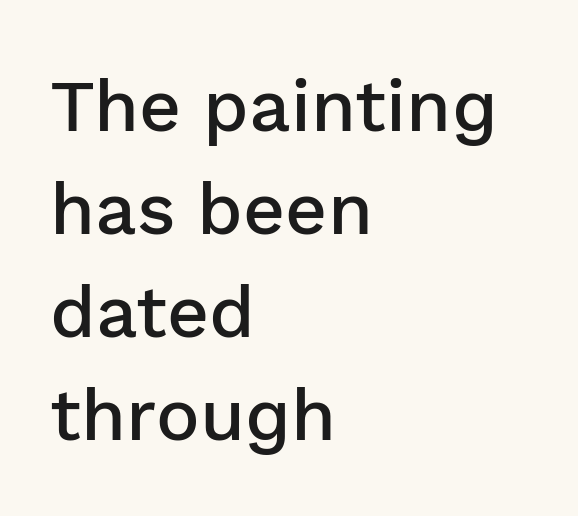
The image shows 73 px semibold sans-serif type, upright; set left-aligned, normal line spacing (1.41x), normal letter spacing, not underlined; low stroke contrast and a medium x-height.
